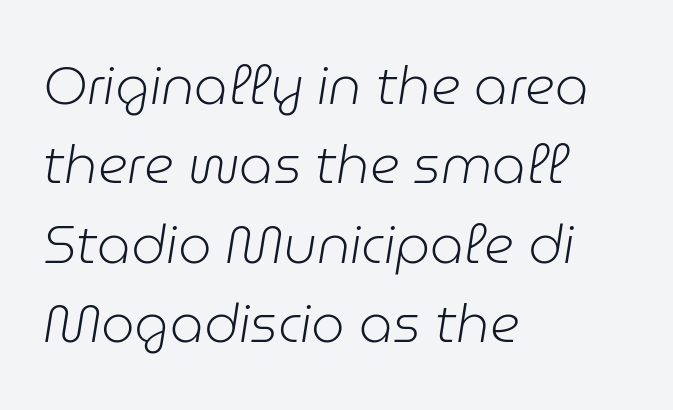
The image shows 53 px light type, italic (leaning right); set left-aligned, normal line spacing (1.5x), normal letter spacing, not underlined; low stroke contrast and a medium x-height.
